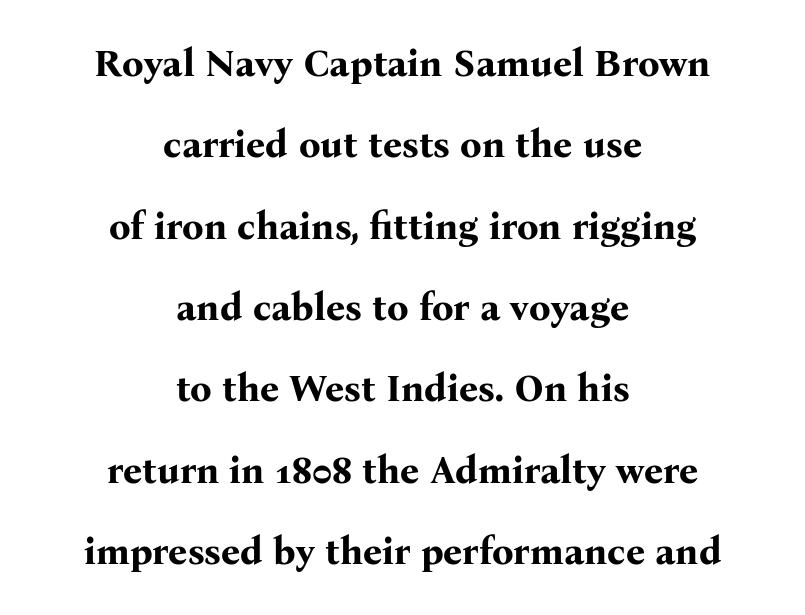
{"serif": "yes", "italic": "no", "bold": "yes", "weight": "bold", "width": "normal", "stroke_contrast": "medium", "x_height": "medium", "monospaced": "no", "underline": "no", "align": "center", "line_spacing": "loose", "line_spacing_ratio": 2.14, "letter_spacing": "normal", "letter_spacing_em": 0.0, "glyph_px": 38}
